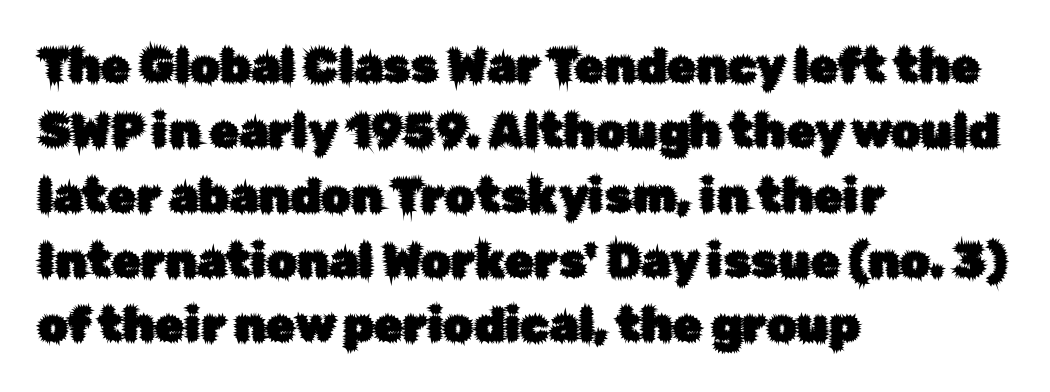
Q: Is the text italic (slanted)? A: No, it is upright.
Q: Is the typeface a serif or a sans-serif typeface? A: Sans-serif.
Q: Is the text underlined? A: No.
Q: How is the paragraph aligned? A: Left-aligned.
Q: Is the spacing between letters normal or unusually wide? A: Normal.
Q: Is the spacing between lines tight, normal or loose? A: Normal.
Q: Width (condensed, normal, or wide)? A: Normal.
Q: Stroke contrast? A: Low.
Q: x-height? A: Medium.
Q: Monospaced? A: No.
